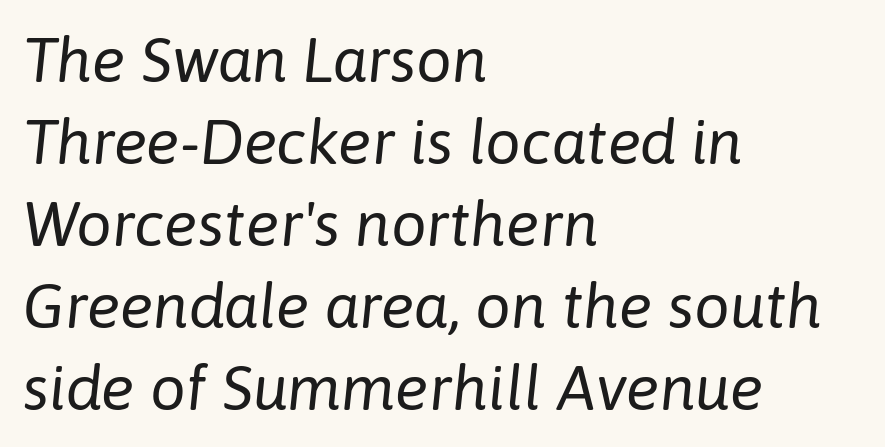
{"italic": "yes", "lean": "right", "slant_degrees": 6, "bold": "no", "weight": "regular", "width": "normal", "stroke_contrast": "low", "x_height": "medium", "monospaced": "no", "underline": "no", "align": "left", "line_spacing": "normal", "line_spacing_ratio": 1.3, "letter_spacing": "normal", "letter_spacing_em": 0.0, "glyph_px": 63}
